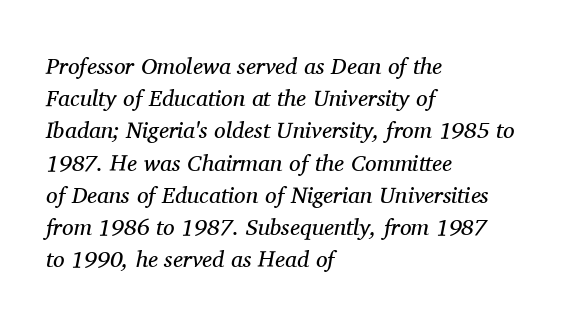
{"italic": "yes", "lean": "right", "slant_degrees": 11, "bold": "no", "underline": "no", "align": "left", "line_spacing": "normal", "line_spacing_ratio": 1.4, "letter_spacing": "normal", "letter_spacing_em": 0.0, "glyph_px": 23}
